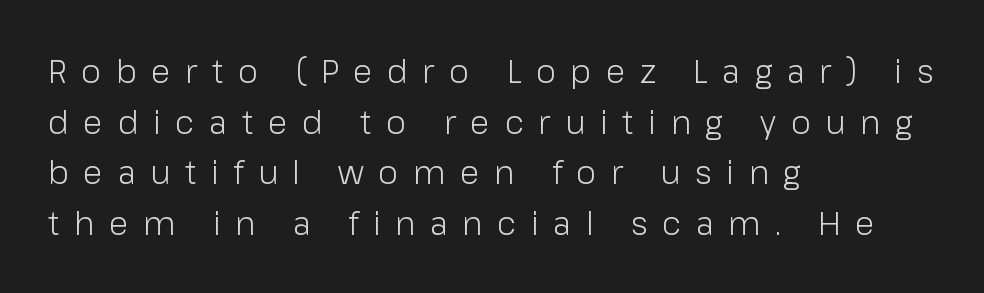
{"serif": "no", "italic": "no", "bold": "no", "weight": "light", "width": "normal", "stroke_contrast": "low", "x_height": "medium", "monospaced": "no", "underline": "no", "align": "left", "line_spacing": "normal", "line_spacing_ratio": 1.58, "letter_spacing": "wide", "letter_spacing_em": 0.46, "glyph_px": 32}
